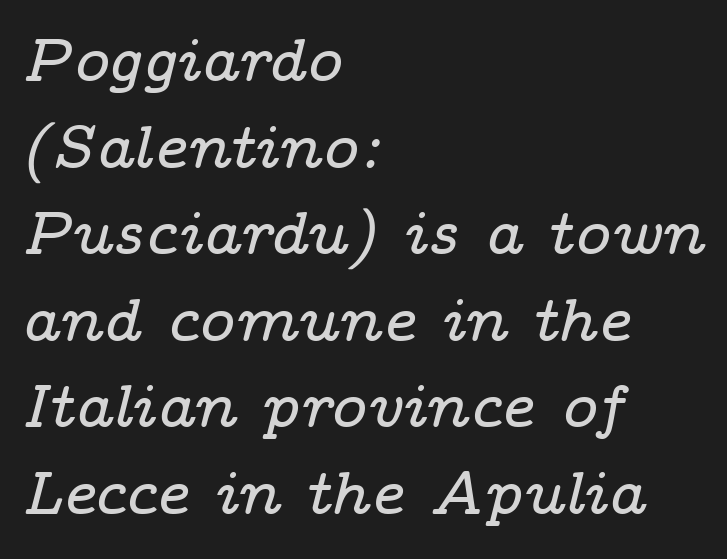
{"serif": "yes", "italic": "yes", "lean": "right", "slant_degrees": 14, "width": "wide", "stroke_contrast": "low", "x_height": "medium", "monospaced": "no", "underline": "no", "align": "left", "line_spacing": "normal", "line_spacing_ratio": 1.42, "letter_spacing": "normal", "letter_spacing_em": 0.0, "glyph_px": 61}
